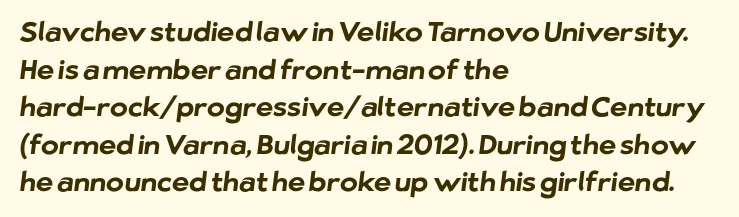
Q: Is the text bold? A: Yes.
Q: Is the text underlined? A: No.
Q: How is the paragraph aligned? A: Left-aligned.
Q: Is the spacing between letters normal or unusually wide? A: Normal.
Q: Is the spacing between lines tight, normal or loose? A: Normal.
